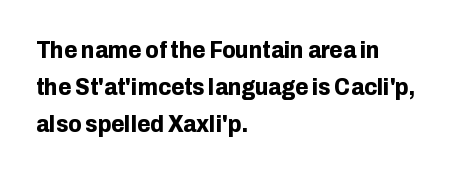
Q: Is the text bold? A: Yes.
Q: Is the text italic (slanted)? A: No, it is upright.
Q: Is the text underlined? A: No.
Q: How is the paragraph aligned? A: Left-aligned.
Q: Is the spacing between letters normal or unusually wide? A: Normal.
Q: Is the spacing between lines tight, normal or loose? A: Normal.
